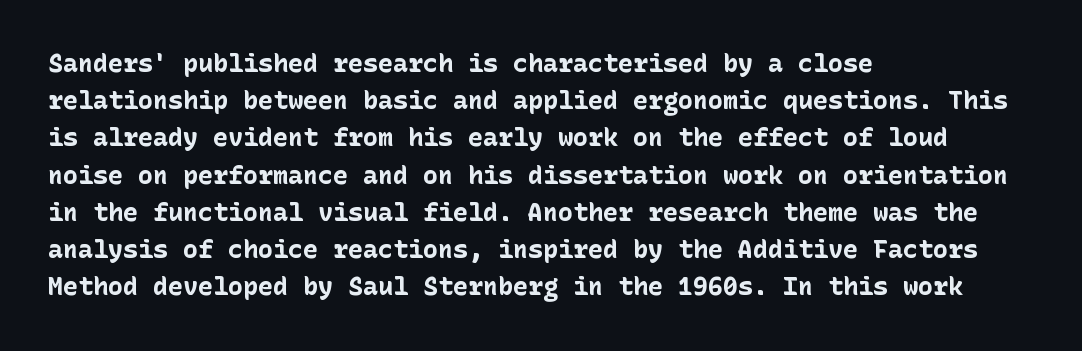
The image shows 25 px bold type, upright; set left-aligned, normal line spacing (1.49x), normal letter spacing, not underlined.
